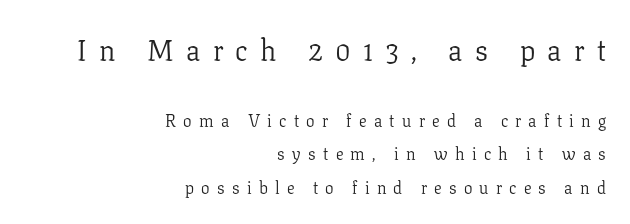
Display-style spreading of the glyphs; the letterfit is very open. Quick note: not italic, upright. A student would notice the top passage is typeset larger than what follows. Airy leading. The letters advance in unequal steps, a hallmark of proportional type.
